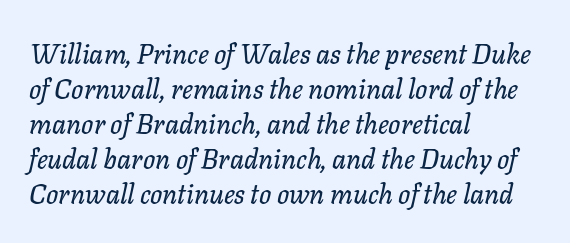
The image shows 27 px text type, italic (leaning right); set left-aligned, normal line spacing (1.3x), normal letter spacing, not underlined.
